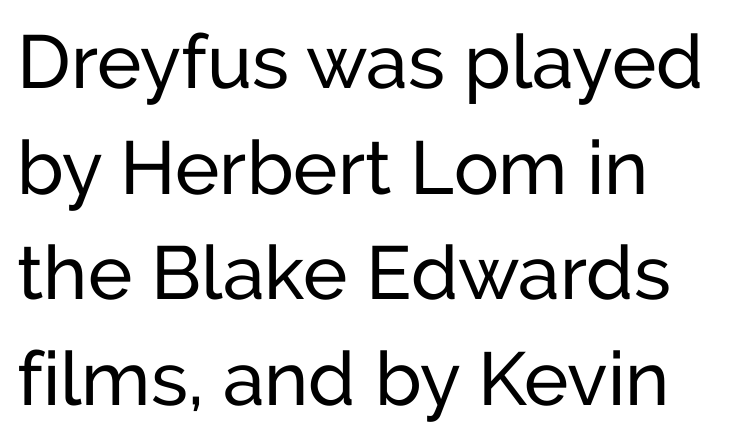
{"serif": "no", "italic": "no", "bold": "no", "weight": "regular", "width": "normal", "stroke_contrast": "low", "x_height": "medium", "monospaced": "no", "underline": "no", "align": "left", "line_spacing": "normal", "line_spacing_ratio": 1.41, "letter_spacing": "normal", "letter_spacing_em": 0.0, "glyph_px": 75}
